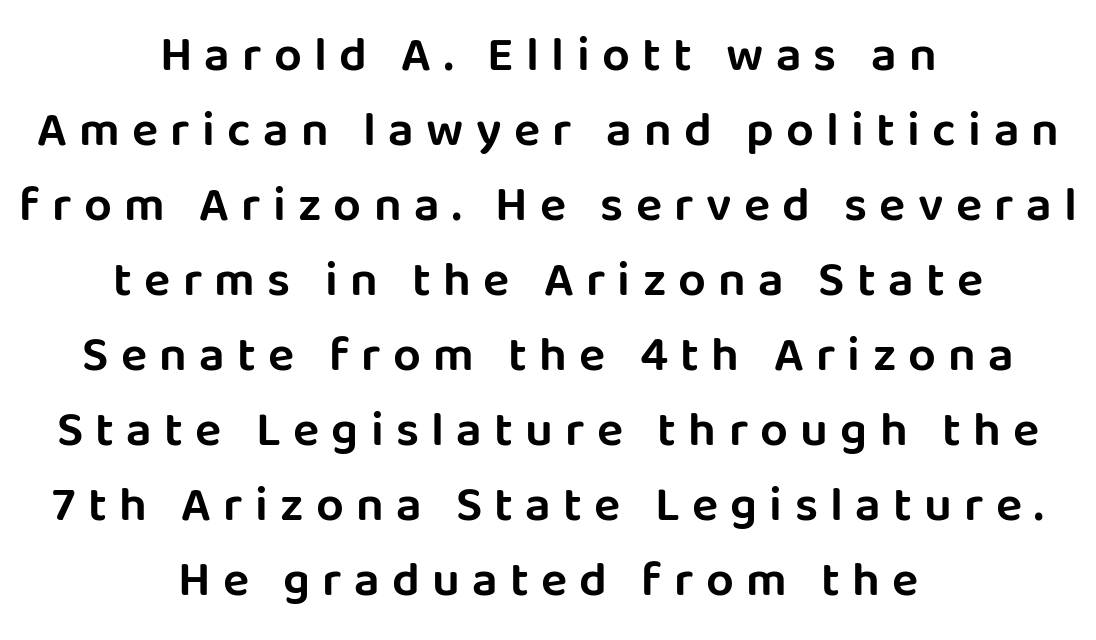
The image shows 49 px sans-serif type, upright; set centered, normal line spacing (1.53x), unusually wide letter spacing (+0.25 em), not underlined; low stroke contrast and a large x-height.
